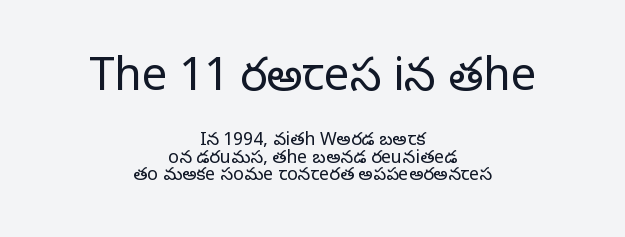
A student would call this center alignment; a typographer would say set centered. Ordinary non-slanted type is in use. The earlier block is typeset at a bigger size than the later block. Nothing heavy about these letters — not bold at all.
